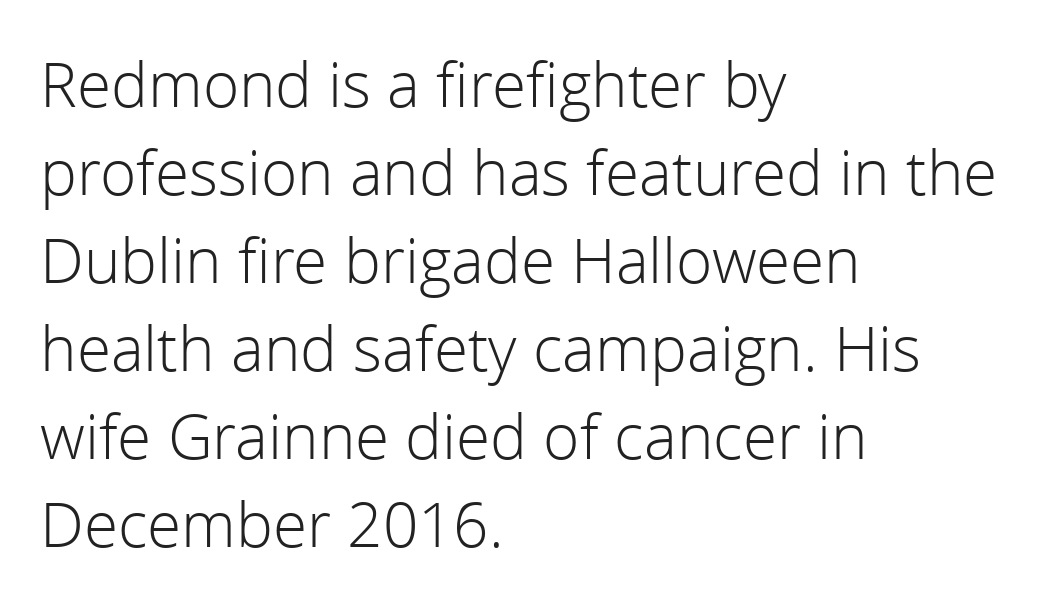
The passage shown is typed in a proportional face where columns would drift. Compared with typical paragraphs, the rows here are spaced about the same. Nothing sits at the stroke ends, so this counts as sans-serif. Is the stroke heavy? The answer is a plain regular-or-lighter. Ordinary non-slanted type is in use.
